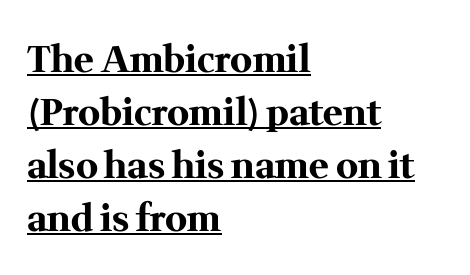
Q: Is the text bold? A: Yes.
Q: Is the text italic (slanted)? A: No, it is upright.
Q: Is the typeface a serif or a sans-serif typeface? A: Serif.
Q: Is the text underlined? A: Yes.
Q: How is the paragraph aligned? A: Left-aligned.
Q: Is the spacing between letters normal or unusually wide? A: Normal.
Q: Is the spacing between lines tight, normal or loose? A: Normal.
Q: Width (condensed, normal, or wide)? A: Normal.
Q: Stroke contrast? A: Medium.
Q: x-height? A: Medium.
Q: Monospaced? A: No.
